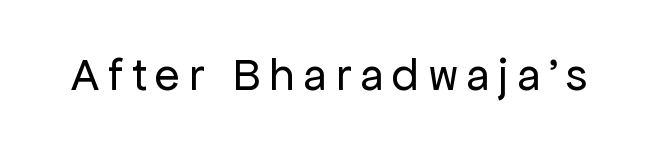
The tracking reads as deliberately expanded to a designer's eye. Just letters on the line, the space beneath them empty. Upright lettering throughout. The letters advance in unequal steps, a hallmark of proportional type. Each letter's strokes conclude bluntly, with no projecting serifs.
